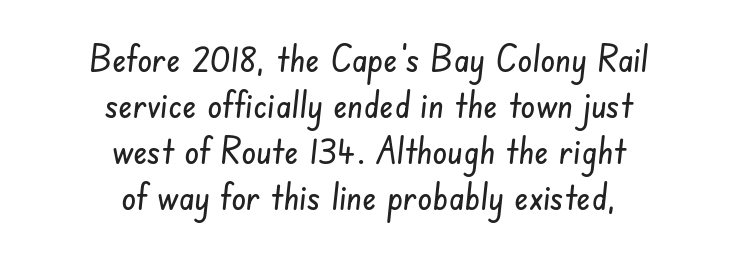
The image shows 37 px condensed sans-serif type; set centered, line spacing 1.24x, normal letter spacing, not underlined; low stroke contrast and a small x-height.
